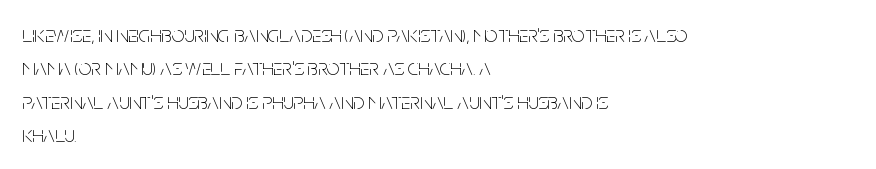
Q: Is the text bold? A: No.
Q: Is the text italic (slanted)? A: No, it is upright.
Q: Is the text underlined? A: No.
Q: How is the paragraph aligned? A: Left-aligned.
Q: Is the spacing between letters normal or unusually wide? A: Normal.
Q: Is the spacing between lines tight, normal or loose? A: Normal.
